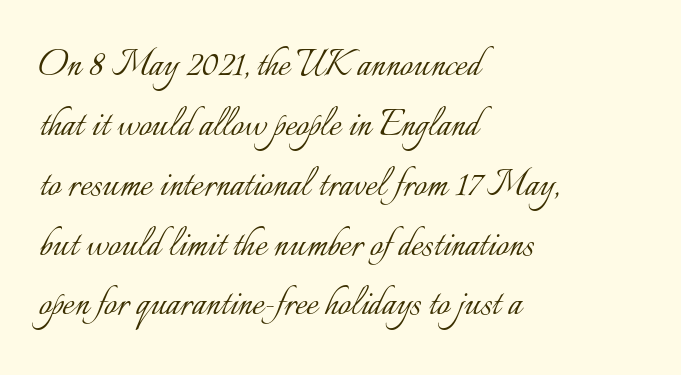
{"bold": "no", "weight": "light", "width": "normal", "stroke_contrast": "low", "x_height": "small", "monospaced": "no", "underline": "no", "align": "left", "line_spacing": "normal", "line_spacing_ratio": 1.33, "letter_spacing": "normal", "letter_spacing_em": 0.0, "glyph_px": 45}
